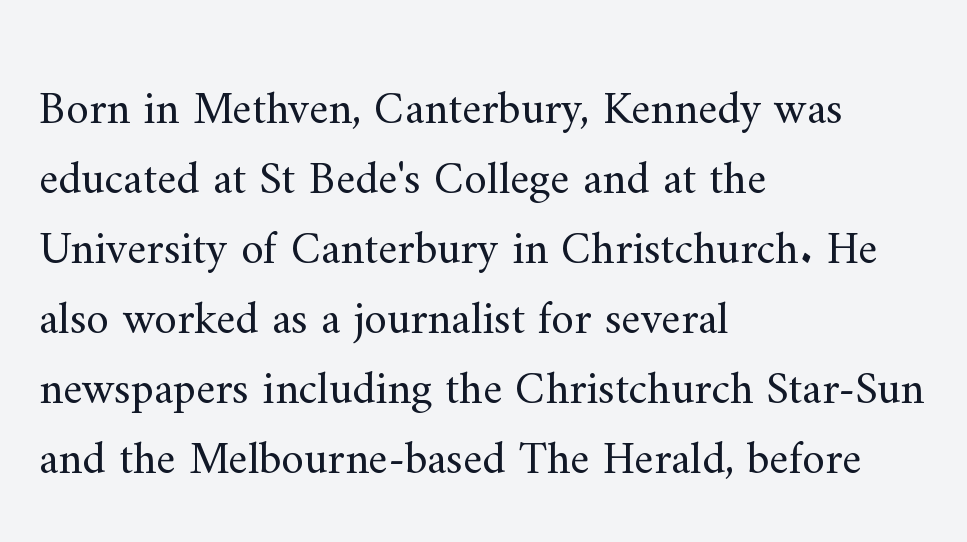
Q: Is the text bold? A: No.
Q: Is the text italic (slanted)? A: No, it is upright.
Q: Is the typeface a serif or a sans-serif typeface? A: Serif.
Q: Is the text underlined? A: No.
Q: How is the paragraph aligned? A: Left-aligned.
Q: Is the spacing between letters normal or unusually wide? A: Normal.
Q: Is the spacing between lines tight, normal or loose? A: Normal.
Q: Width (condensed, normal, or wide)? A: Normal.
Q: Stroke contrast? A: Medium.
Q: x-height? A: Small.
Q: Monospaced? A: No.
